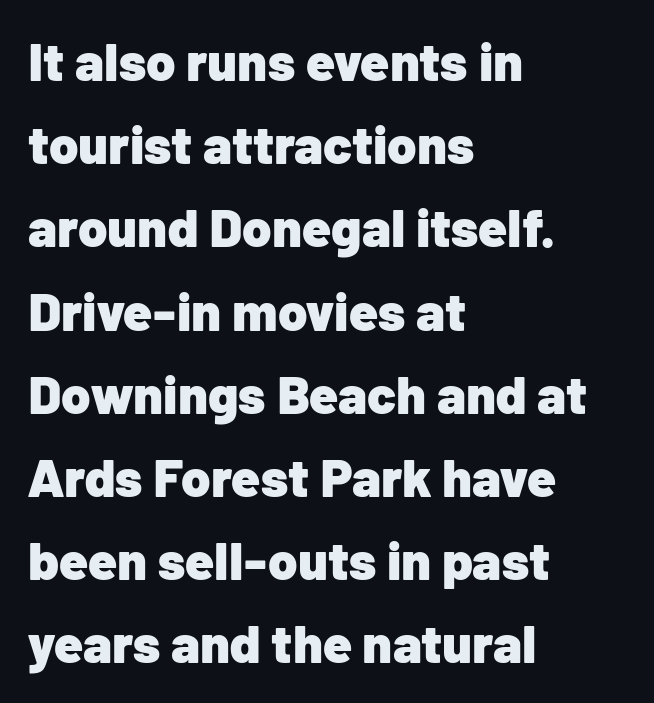
The image shows 53 px heavy sans-serif type, upright; set left-aligned, normal line spacing (1.57x), normal letter spacing, not underlined; low stroke contrast and a medium x-height.
